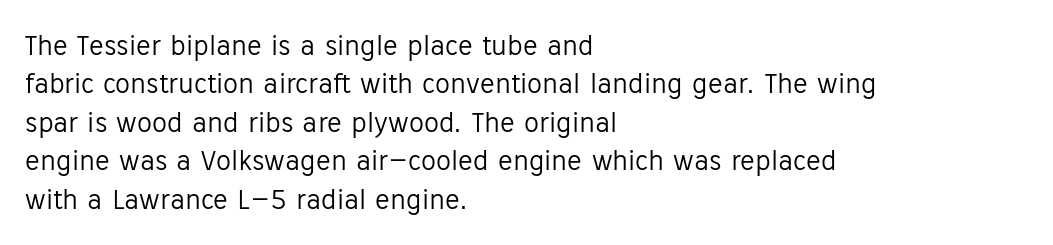
Glance below the letters and you will spot only blank space. Upright lettering throughout. Each letter's strokes conclude bluntly, with no projecting serifs. You could not count columns in this text — the font is proportionally spaced.
